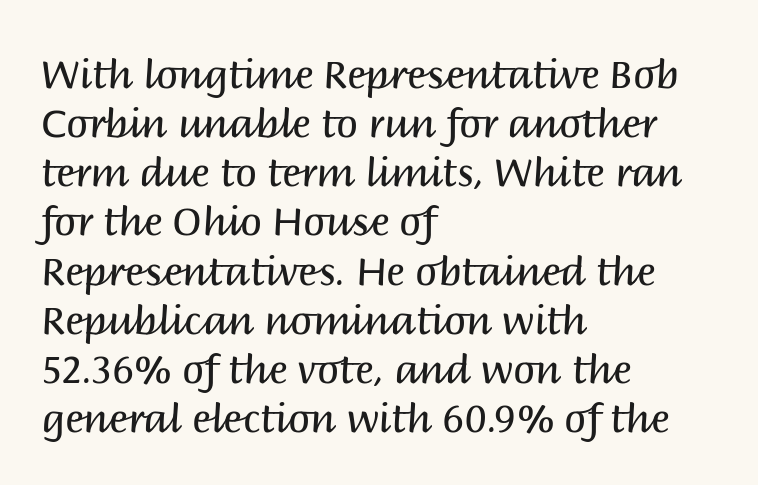
The image shows 39 px regular-weight sans-serif type; set left-aligned, normal line spacing (1.26x), normal letter spacing, not underlined; medium stroke contrast and a large x-height.
